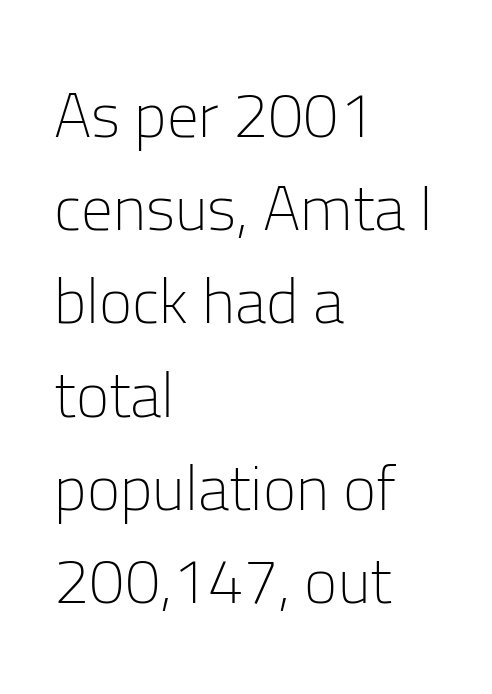
The image shows 63 px light sans-serif type, upright; set left-aligned, normal line spacing (1.48x), normal letter spacing, not underlined; low stroke contrast and a medium x-height.
